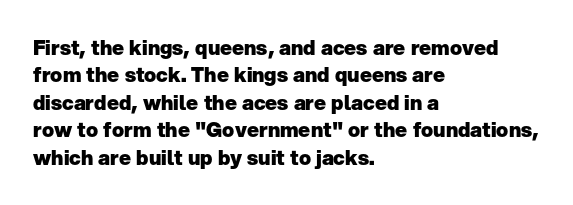
The image shows 20 px bold type, upright; set left-aligned, normal line spacing (1.37x), normal letter spacing, not underlined.
